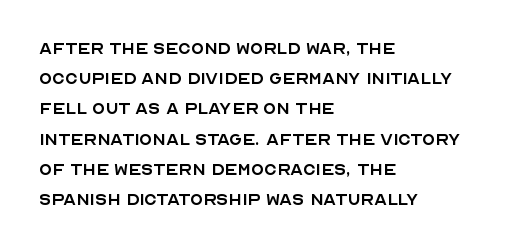
Regarding leading, the lines here are spaced in the standard way. Underline: absent. A classic flush-left, rag-right setting is used for this passage. Every character sits straight up, as roman type does.
